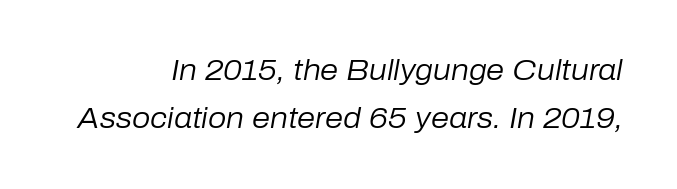
{"italic": "yes", "lean": "right", "slant_degrees": 10, "bold": "no", "weight": "regular", "width": "normal", "stroke_contrast": "low", "x_height": "medium", "monospaced": "no", "underline": "no", "align": "right", "line_spacing": "normal", "line_spacing_ratio": 1.64, "letter_spacing": "normal", "letter_spacing_em": 0.0, "glyph_px": 29}
